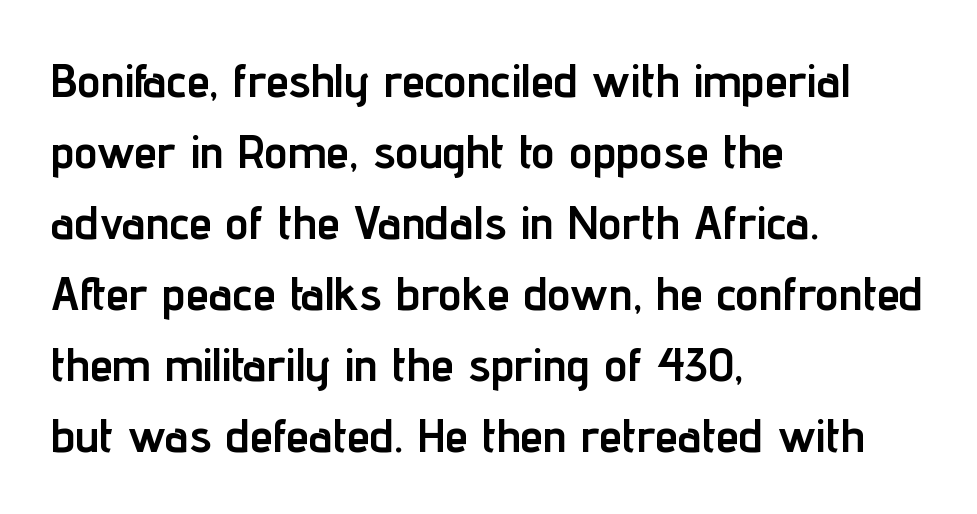
This rendering employs a face without finishing strokes, i.e., a sans-serif. Regular leading. The foot of each line stays bare and open. The face used here is proportionally spaced, like ordinary book or web type.
